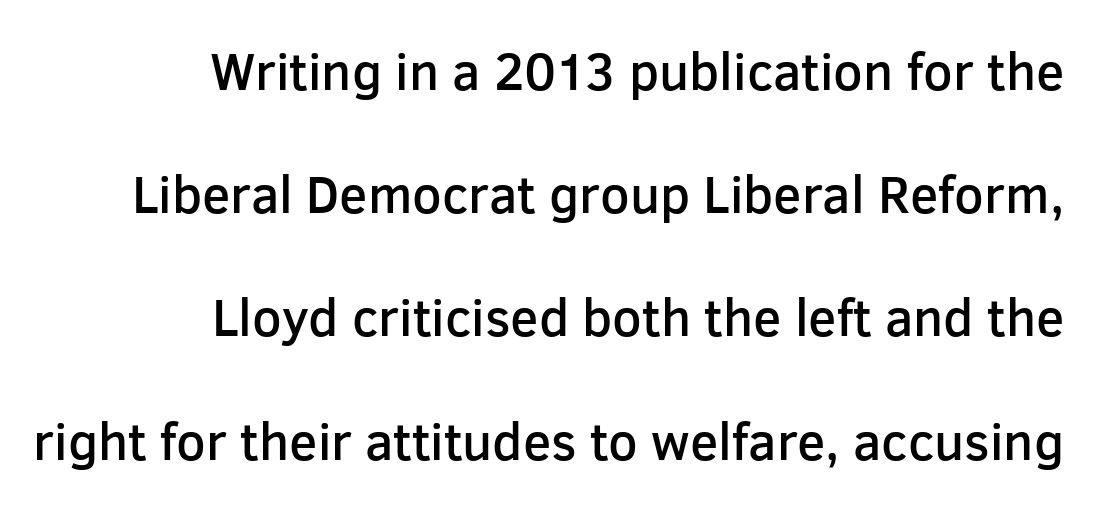
The image shows 52 px semibold sans-serif type, upright; set right-aligned, loose line spacing (2.37x), normal letter spacing, not underlined; low stroke contrast and a medium x-height.
